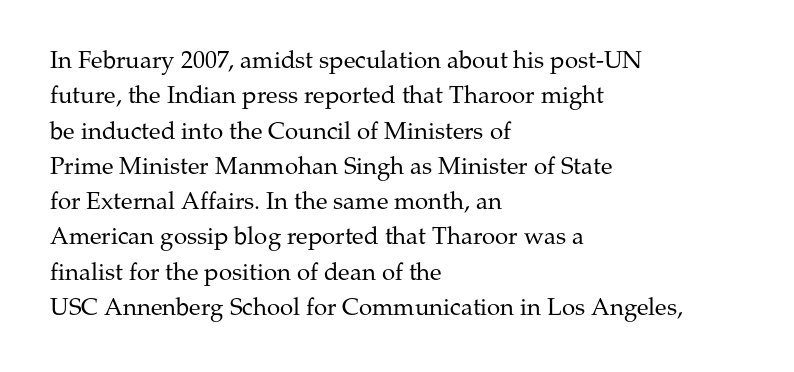
Q: Is the text bold? A: No.
Q: Is the text italic (slanted)? A: No, it is upright.
Q: Is the text underlined? A: No.
Q: How is the paragraph aligned? A: Left-aligned.
Q: Is the spacing between letters normal or unusually wide? A: Normal.
Q: Is the spacing between lines tight, normal or loose? A: Normal.
